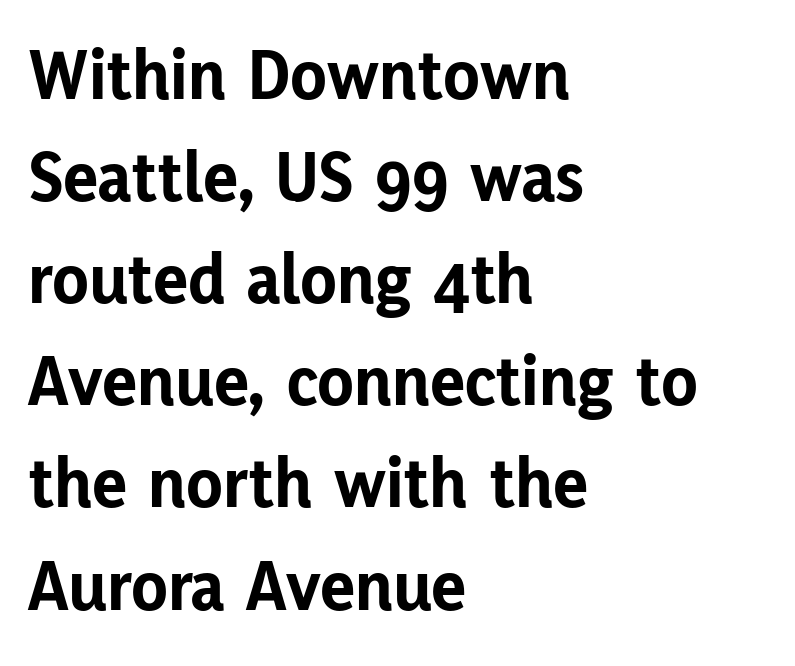
The image shows 74 px bold sans-serif type, upright; set left-aligned, normal line spacing (1.38x), normal letter spacing, not underlined; low stroke contrast and a medium x-height.
